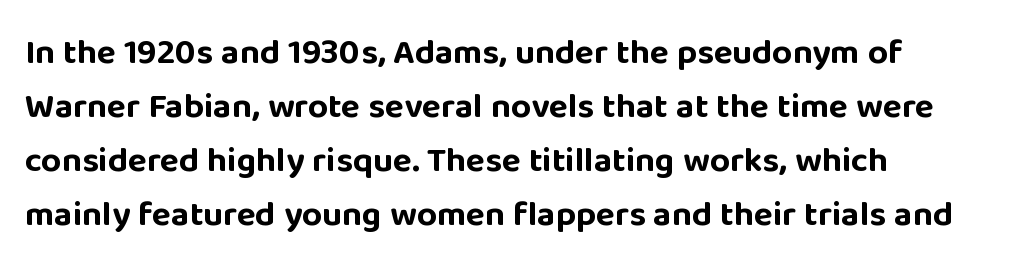
The passage shown is not underscored anywhere. Every stem runs plumb, perpendicular to the baseline. The passage shown is typed in a proportional face where columns would drift. Is the type bold? Yes — the strokes are clearly thick and heavy. Notice how descenders clear the ascenders below comfortably — that's standard leading.
